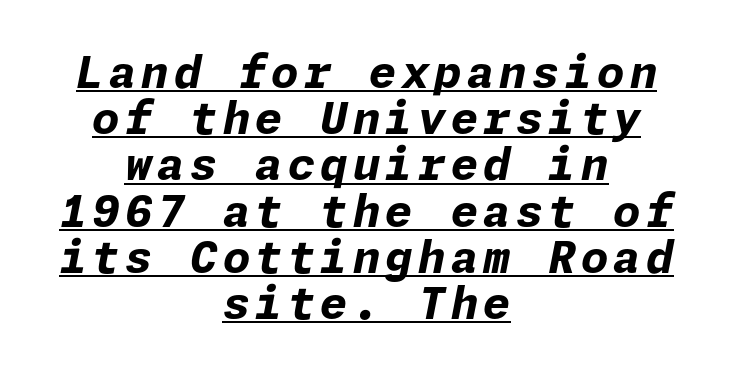
These lines are centered, leaving both edges ragged. Honestly, the underline is the first thing you notice here. The face used here has a pronounced slope to its letters. Cramped leading.
